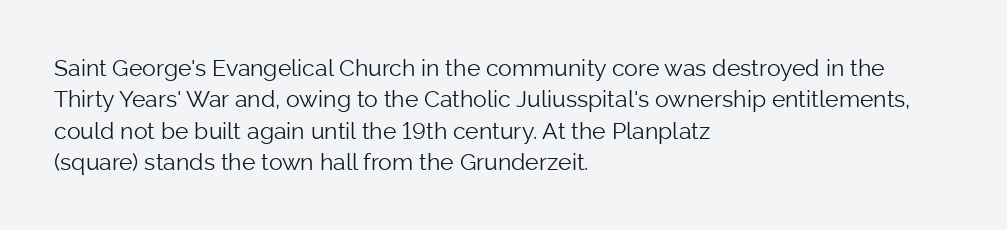
One glance says typical: line gaps are just what's usual. What stands out about the letter spacing? Nothing — it is the standard amount. This reads as an unemphasized weight, regular at the heaviest. The text block is weighted toward the left margin, trailing off unevenly rightward. Descender tails drop into unmarked territory. The specimen reads as upright at a glance.
